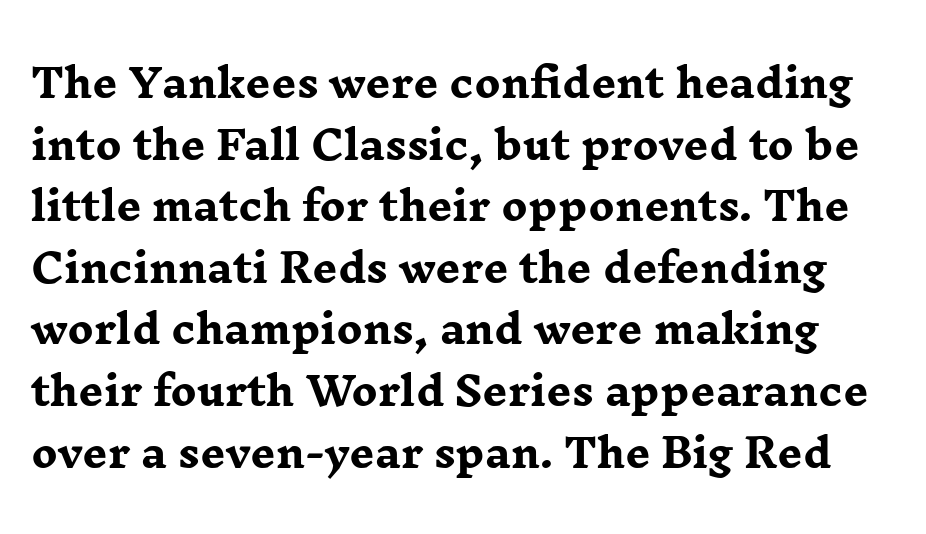
{"serif": "yes", "italic": "no", "bold": "yes", "weight": "heavy", "width": "wide", "stroke_contrast": "low", "x_height": "medium", "monospaced": "no", "underline": "no", "line_spacing": "normal", "line_spacing_ratio": 1.58, "letter_spacing": "normal", "letter_spacing_em": 0.0, "glyph_px": 39}
